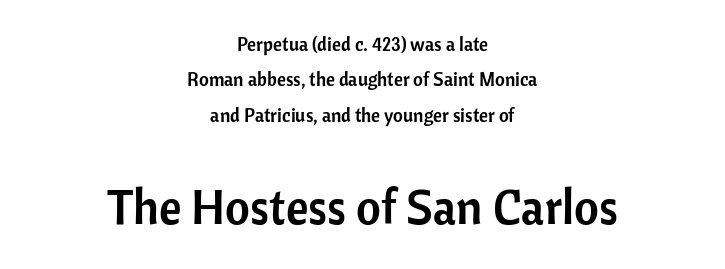
The face used here is proportionally spaced, like ordinary book or web type. Default kerning and tracking; the words read as compact shapes. The letters stand upright; this is a roman face. The compositor balanced each line on the midline. A typesetter would label this face a sans. Bigger letters appear in the bottom chunk; the top chunk is reduced.
